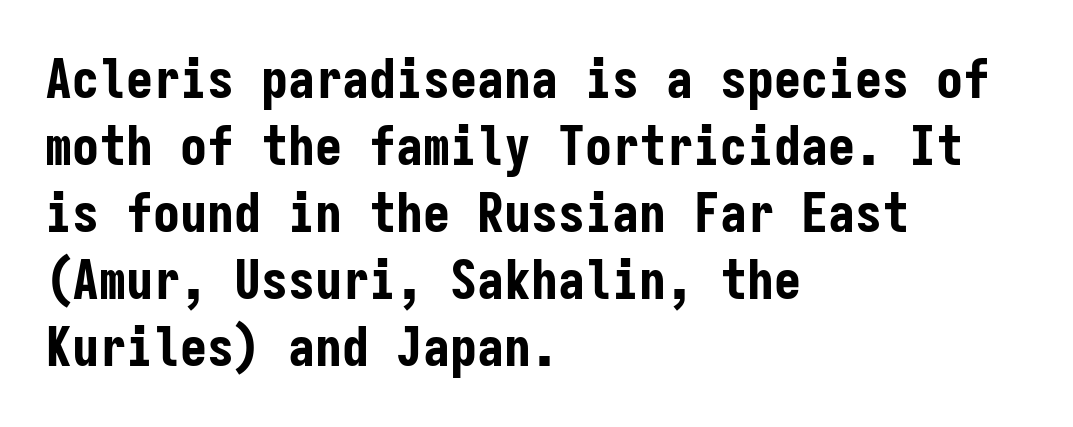
Q: Is the text bold? A: Yes.
Q: Is the text italic (slanted)? A: No, it is upright.
Q: Is the typeface a serif or a sans-serif typeface? A: Sans-serif.
Q: Is the text underlined? A: No.
Q: How is the paragraph aligned? A: Left-aligned.
Q: Is the spacing between letters normal or unusually wide? A: Normal.
Q: Width (condensed, normal, or wide)? A: Condensed.
Q: Stroke contrast? A: Low.
Q: x-height? A: Medium.
Q: Monospaced? A: Yes.
